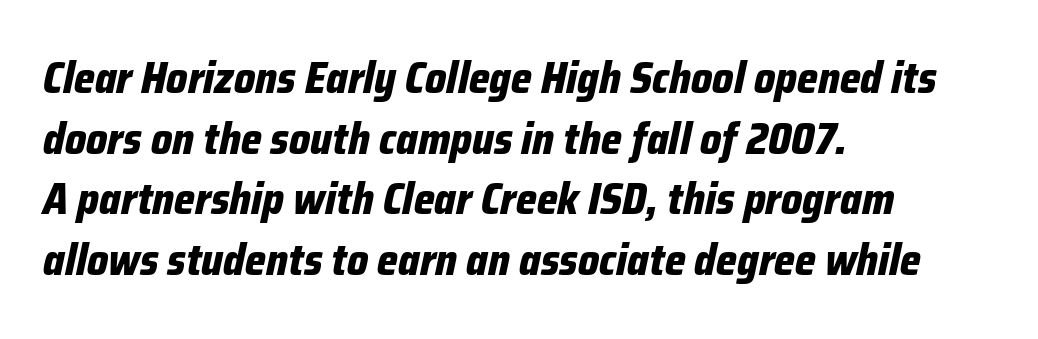
A typesetter would call this zero additional tracking. Is there much room between lines? A standard amount, neither cramped nor airy. The foot of each line stays bare and open. On the weight axis this lands at bold, roughly 700. Notice how the passage keeps a crisp vertical edge on the left only.
